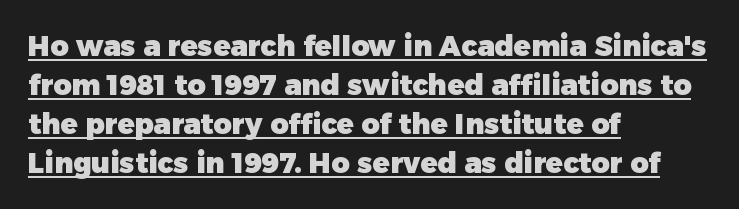
{"serif": "no", "italic": "no", "bold": "yes", "weight": "heavy", "width": "normal", "stroke_contrast": "low", "x_height": "medium", "monospaced": "no", "underline": "yes", "align": "left", "line_spacing": "normal", "line_spacing_ratio": 1.39, "letter_spacing": "normal", "letter_spacing_em": 0.0, "glyph_px": 28}
